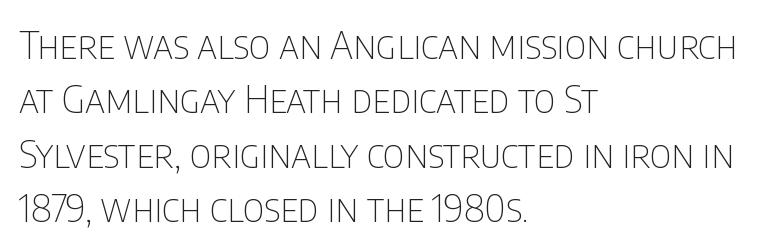
{"serif": "no", "italic": "no", "bold": "no", "weight": "thin", "width": "condensed", "stroke_contrast": "low", "x_height": "large", "monospaced": "no", "underline": "no", "align": "left", "line_spacing": "normal", "line_spacing_ratio": 1.43, "letter_spacing": "normal", "letter_spacing_em": 0.0, "glyph_px": 38}
